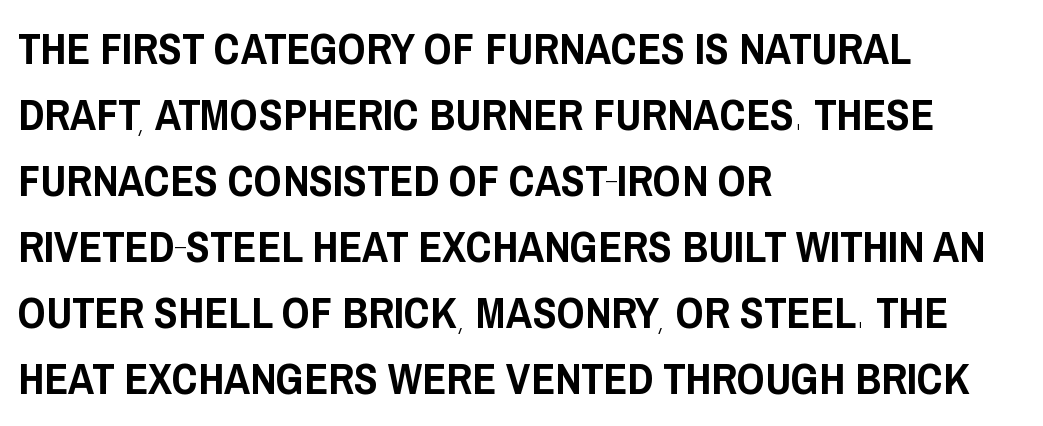
Visually the block forms a straight wall on the left and a jagged coastline on the right. This rendering leaves character spacing at its baseline value. I'd call this a sans setting — the letters go barefoot. In terms of posture, this sample is upright.
